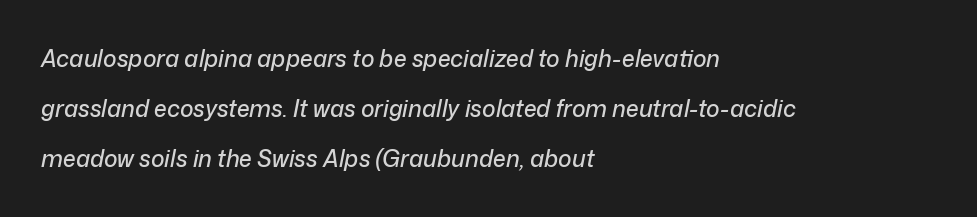
The foot of each line stays bare and open. The specimen reads as italic at a glance. Look at the tracking — it's just the regular setting, nothing added. Layout note: lines flush left. Summary of vertical rhythm: relaxed, with wide interline spacing.
